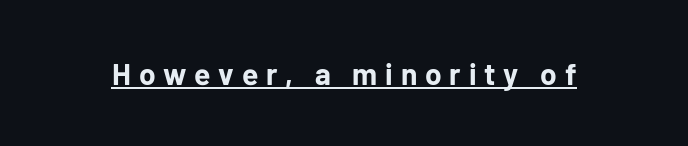
{"serif": "no", "italic": "no", "bold": "yes", "weight": "bold", "width": "normal", "stroke_contrast": "low", "x_height": "medium", "monospaced": "no", "underline": "yes", "letter_spacing": "wide", "letter_spacing_em": 0.26, "glyph_px": 30}
